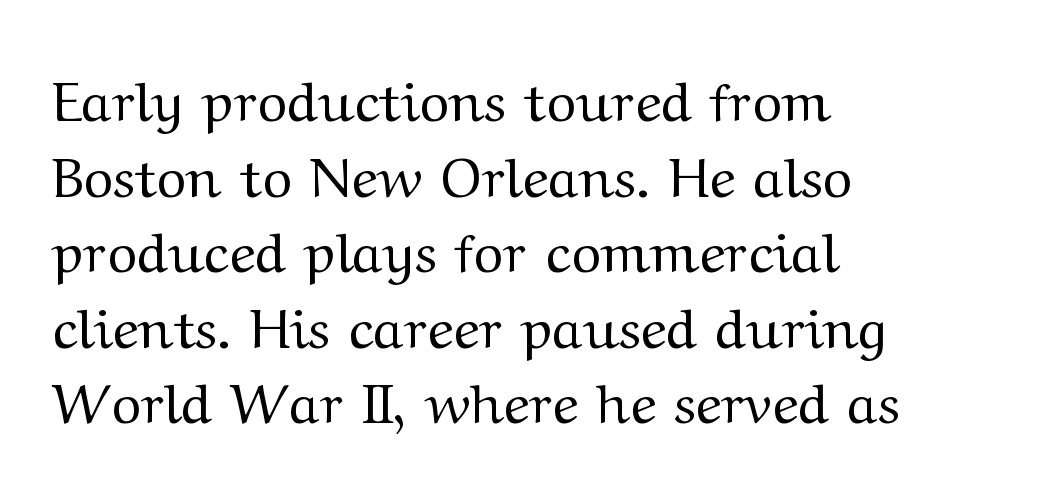
The image shows 56 px regular-weight, wide serif type, upright; set left-aligned, normal line spacing (1.35x), normal letter spacing, not underlined; medium stroke contrast and a medium x-height.
